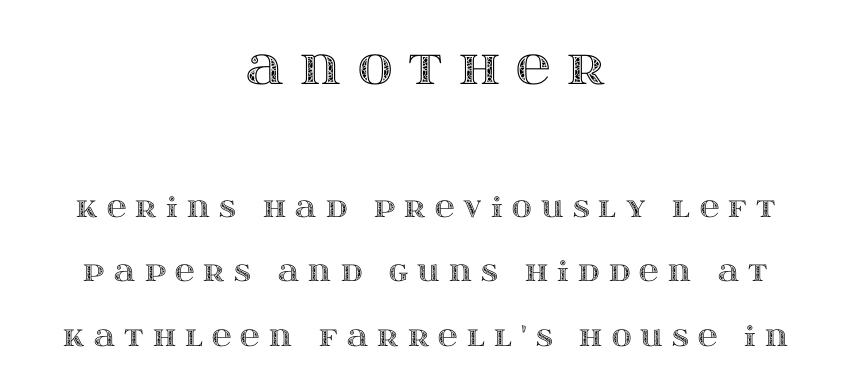
The image shows 48 px wide type, upright; set centered, loose line spacing (2.4x), unusually wide letter spacing (+0.34 em), not underlined; the first (top) block is 1.78x larger; a large x-height.
